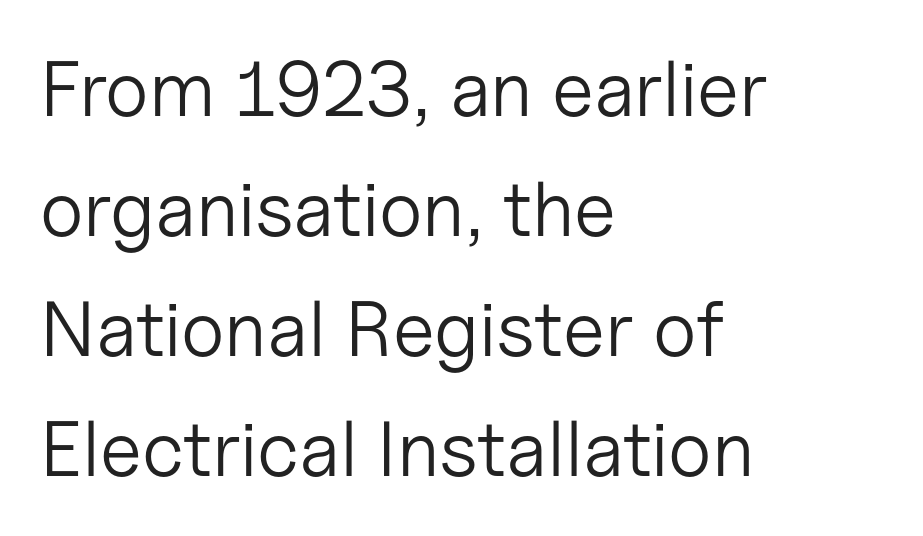
Layout note: lines flush left. Style check: upright. Each word holds together tightly as a unit, with standard inter-letter gaps. Baseline-to-baseline distance is the conventional proportion of letter height. A light-to-regular cut is what we see here.
